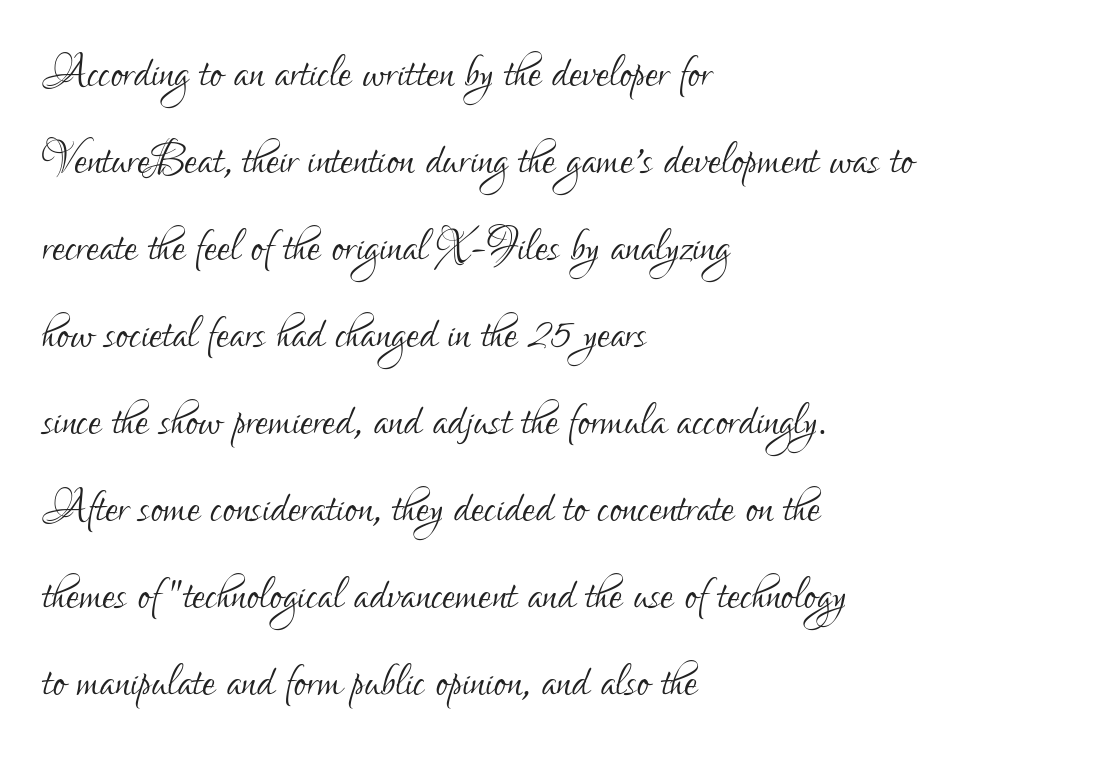
{"serif": "no", "bold": "no", "weight": "light", "width": "condensed", "stroke_contrast": "low", "x_height": "small", "monospaced": "no", "underline": "no", "align": "left", "line_spacing": "normal", "line_spacing_ratio": 1.5, "letter_spacing": "normal", "letter_spacing_em": 0.0, "glyph_px": 58}
